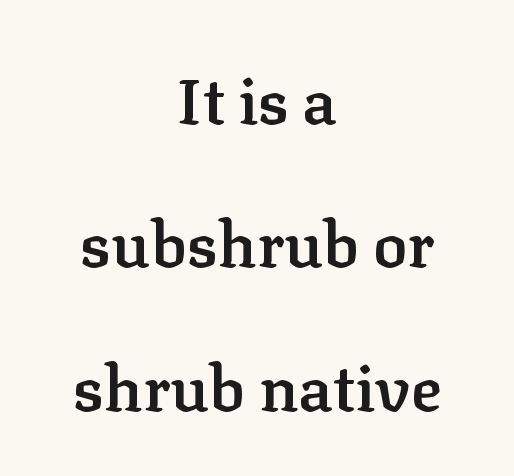
Q: Is the text bold? A: Semi-bold.
Q: Is the text italic (slanted)? A: No, it is upright.
Q: Is the typeface a serif or a sans-serif typeface? A: Serif.
Q: Is the text underlined? A: No.
Q: How is the paragraph aligned? A: Centered.
Q: Is the spacing between letters normal or unusually wide? A: Normal.
Q: Is the spacing between lines tight, normal or loose? A: Loose.
Q: Width (condensed, normal, or wide)? A: Normal.
Q: Stroke contrast? A: Low.
Q: x-height? A: Medium.
Q: Monospaced? A: No.
